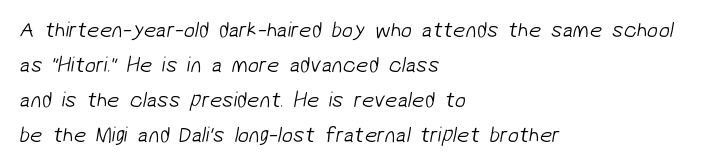
{"bold": "no", "underline": "no", "align": "left", "line_spacing": "normal", "line_spacing_ratio": 1.59, "letter_spacing": "normal", "letter_spacing_em": 0.0, "glyph_px": 22}
